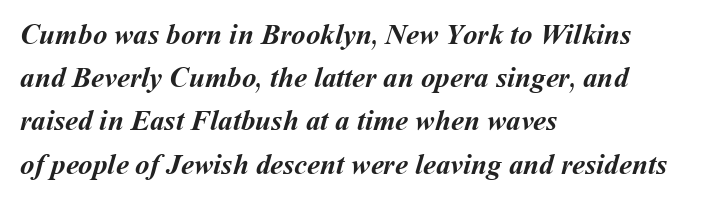
Q: Is the text bold? A: Yes.
Q: Is the text underlined? A: No.
Q: How is the paragraph aligned? A: Left-aligned.
Q: Is the spacing between letters normal or unusually wide? A: Normal.
Q: Is the spacing between lines tight, normal or loose? A: Normal.
Q: Width (condensed, normal, or wide)? A: Normal.
Q: Stroke contrast? A: Medium.
Q: x-height? A: Medium.
Q: Monospaced? A: No.
